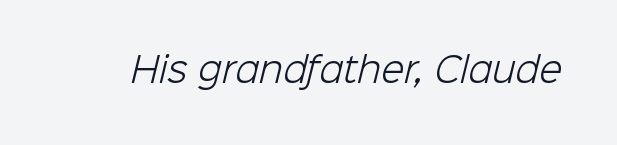
Q: Is the text bold? A: No.
Q: Is the typeface a serif or a sans-serif typeface? A: Sans-serif.
Q: Is the text underlined? A: No.
Q: Is the spacing between letters normal or unusually wide? A: Normal.
Q: Width (condensed, normal, or wide)? A: Normal.
Q: Stroke contrast? A: Low.
Q: x-height? A: Medium.
Q: Monospaced? A: No.
